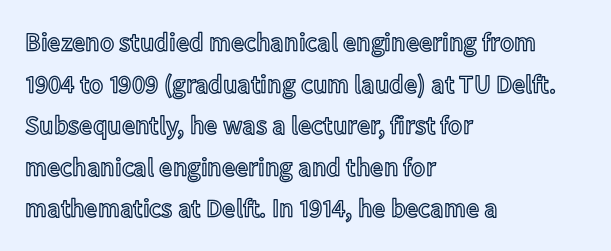
{"italic": "no", "underline": "no", "align": "left", "line_spacing": "normal", "line_spacing_ratio": 1.6, "letter_spacing": "normal", "letter_spacing_em": 0.0, "glyph_px": 26}
